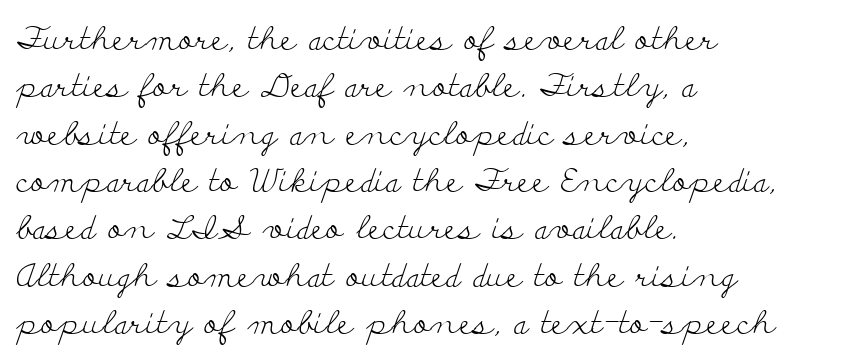
This sample keeps an unexceptional amount of space between lines. Where is the straight margin? On the left. Is the type heavy? It reads as light-to-regular instead.
